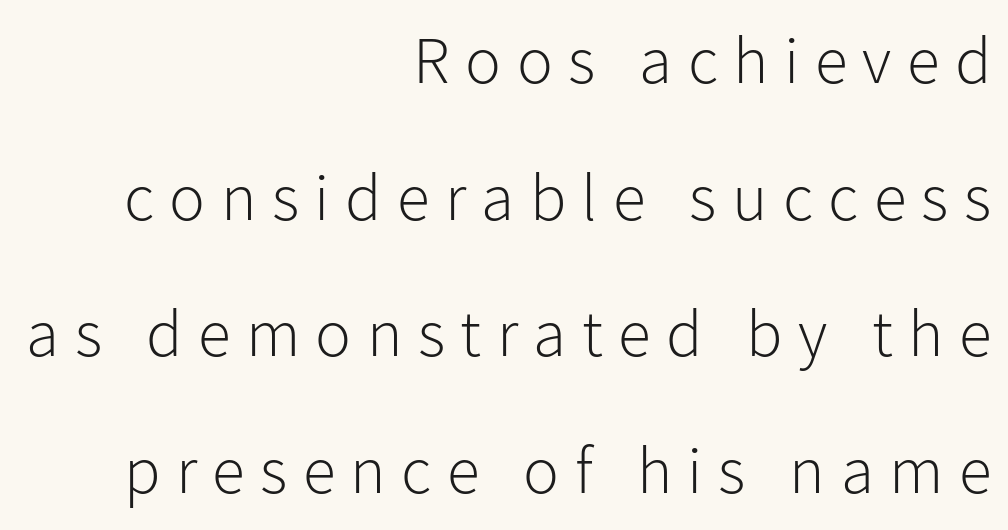
Q: Is the text bold? A: No.
Q: Is the text italic (slanted)? A: No, it is upright.
Q: Is the typeface a serif or a sans-serif typeface? A: Sans-serif.
Q: Is the text underlined? A: No.
Q: How is the paragraph aligned? A: Right-aligned.
Q: Is the spacing between letters normal or unusually wide? A: Unusually wide.
Q: Is the spacing between lines tight, normal or loose? A: Loose.
Q: Width (condensed, normal, or wide)? A: Normal.
Q: Stroke contrast? A: Low.
Q: x-height? A: Medium.
Q: Monospaced? A: No.
